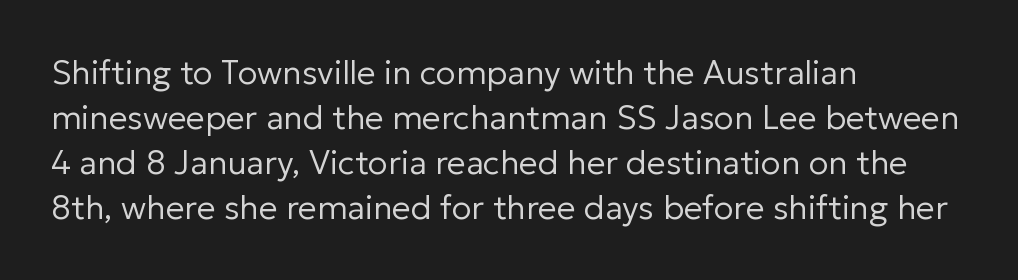
The image shows 33 px regular-weight sans-serif type, upright; set left-aligned, normal line spacing (1.36x), normal letter spacing, not underlined; low stroke contrast and a medium x-height.
